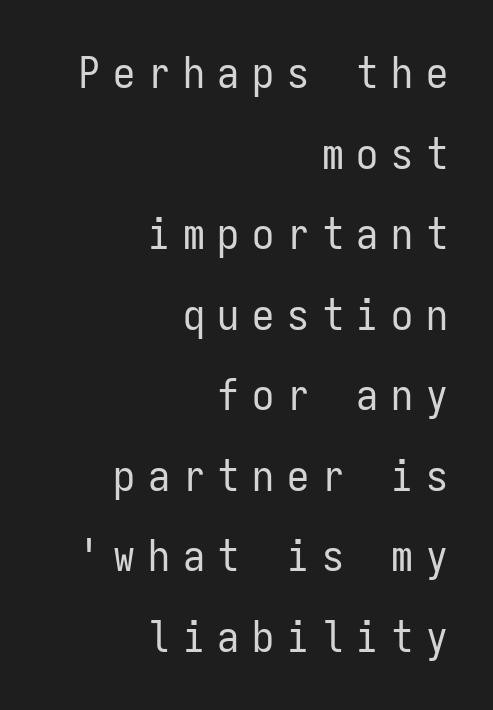
Q: Is the text bold? A: No.
Q: Is the text italic (slanted)? A: No, it is upright.
Q: Is the typeface a serif or a sans-serif typeface? A: Sans-serif.
Q: Is the text underlined? A: No.
Q: How is the paragraph aligned? A: Right-aligned.
Q: Is the spacing between letters normal or unusually wide? A: Unusually wide.
Q: Width (condensed, normal, or wide)? A: Condensed.
Q: Stroke contrast? A: Low.
Q: x-height? A: Medium.
Q: Monospaced? A: Yes.
